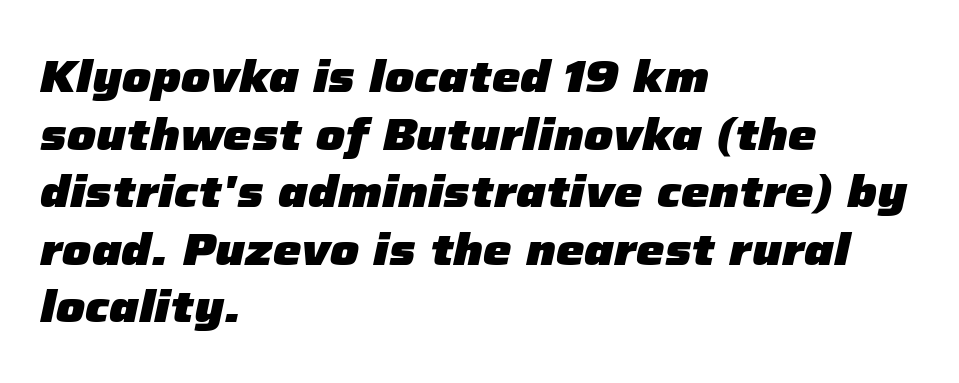
These lines are rendered in a variable-pitch font. Characters are canted at an angle relative to the baseline's perpendicular. Vertical spacing — default. Inter-character spacing is left at the font's built-in metrics. Students, this is bold: see how much ink each stroke carries. Check under the words: just untouched page.
